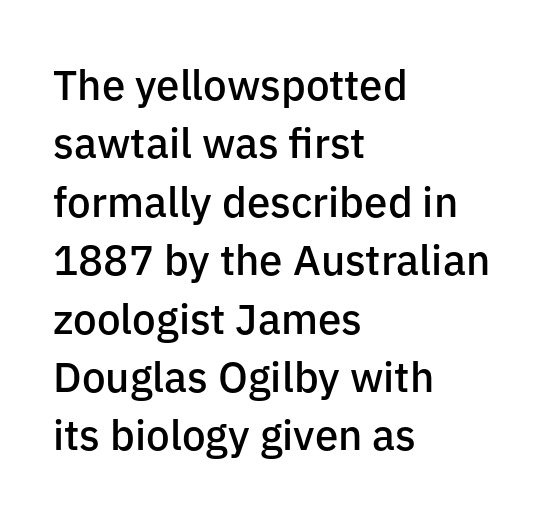
The image shows 42 px semibold sans-serif type, upright; set left-aligned, normal line spacing (1.39x), normal letter spacing, not underlined; low stroke contrast and a medium x-height.
